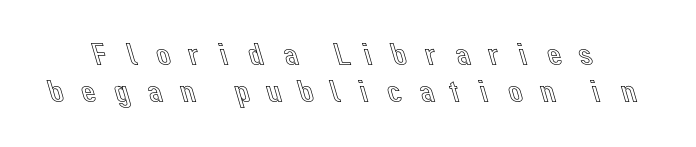
The image shows 33 px text type; set tight line spacing (1.11x), unusually wide letter spacing (+0.41 em), not underlined; a medium x-height.
